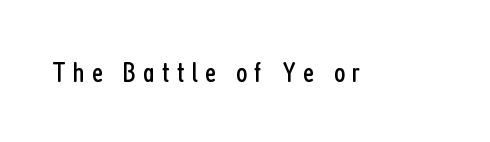
The face used here is proportionally spaced, like ordinary book or web type. Is the letter spacing exaggerated? Yes — the characters are pushed far apart. The space directly below the letters is spotless. Nothing heavy about these letters — not bold at all. I'd call this a sans setting — the letters go barefoot.
